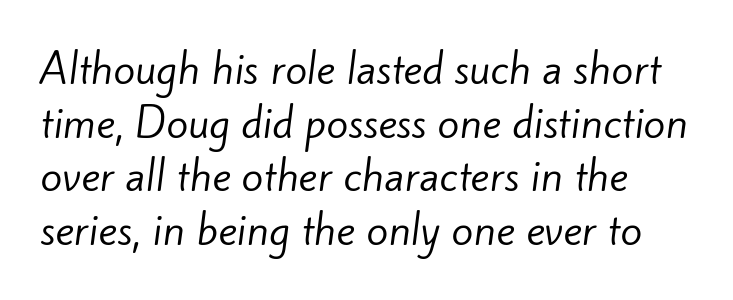
Q: Is the text bold? A: No.
Q: Is the typeface a serif or a sans-serif typeface? A: Sans-serif.
Q: Is the text underlined? A: No.
Q: Is the spacing between letters normal or unusually wide? A: Normal.
Q: Is the spacing between lines tight, normal or loose? A: Normal.
Q: Width (condensed, normal, or wide)? A: Normal.
Q: Stroke contrast? A: Low.
Q: x-height? A: Small.
Q: Monospaced? A: No.
